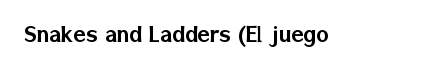
Is there any slant? The stems are plumb. Descenders are the only things crossing below the line. The line texture is even and compact thanks to regular tracking.
